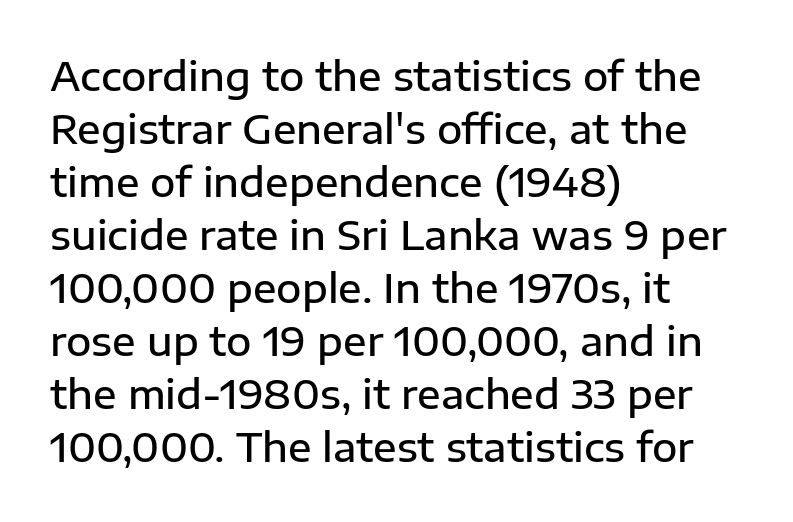
Horizontal bands of white between lines are of average thickness. The passage shown is not underscored anywhere. Typographic density is moderately raised because the face is semibold. Layout note: lines flush left. The line texture is even and compact thanks to regular tracking.
